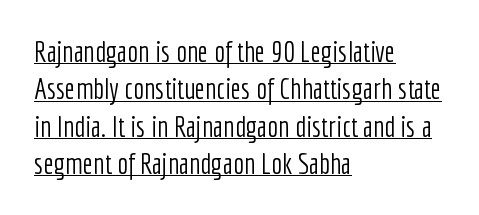
The image shows 29 px light, condensed sans-serif type, upright; set left-aligned, normal line spacing (1.29x), normal letter spacing, underlined; low stroke contrast and a medium x-height.
